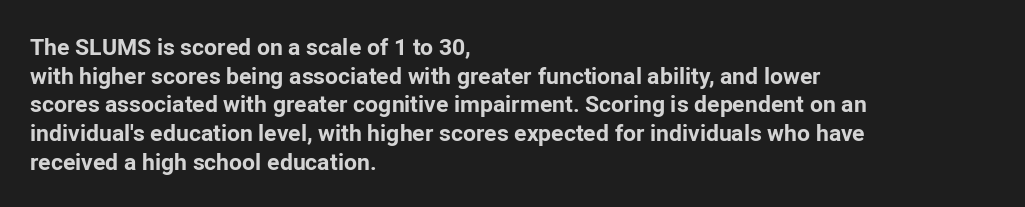
In CSS terms this would be text-align: left. On the weight axis this lands at bold, roughly 700. No word sits above an underline. Regarding leading, the lines here are spaced in the standard way. Quick note: not italic, upright. Glyph-to-glyph distance matches everyday printed text.
